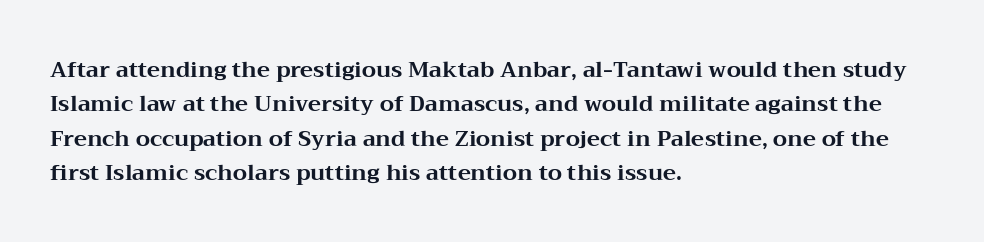
The image shows 22 px bold type, upright; set left-aligned, normal line spacing (1.56x), normal letter spacing, not underlined.
